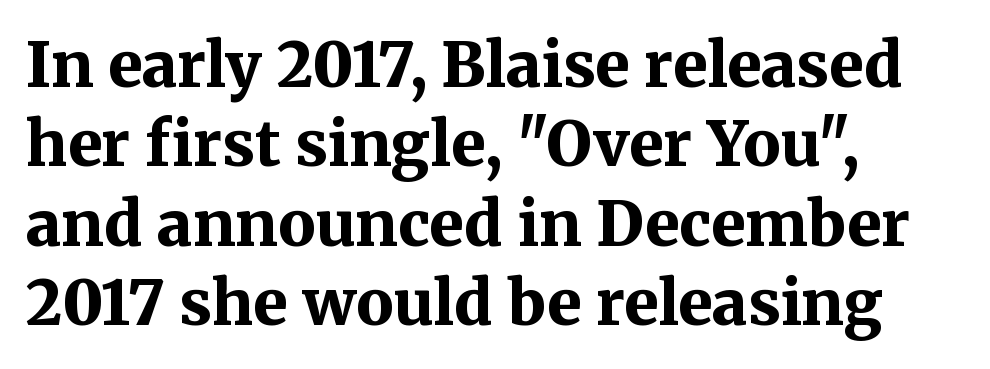
{"serif": "yes", "italic": "no", "bold": "yes", "weight": "bold", "width": "normal", "stroke_contrast": "medium", "x_height": "medium", "monospaced": "no", "underline": "no", "align": "left", "line_spacing": "normal", "line_spacing_ratio": 1.28, "letter_spacing": "normal", "letter_spacing_em": 0.0, "glyph_px": 62}
